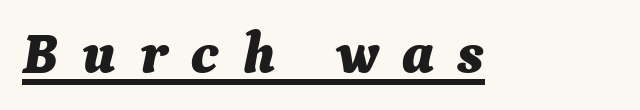
Honestly, the underline is the first thing you notice here. Between one letter and the next there's a generous, obvious gap. The strokes are fattened all the way to bold. If you drew a line through each stem, it would be angled.
